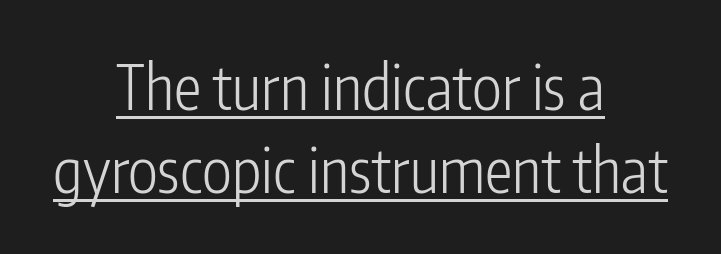
Q: Is the text bold? A: No.
Q: Is the text italic (slanted)? A: No, it is upright.
Q: Is the typeface a serif or a sans-serif typeface? A: Sans-serif.
Q: Is the text underlined? A: Yes.
Q: How is the paragraph aligned? A: Centered.
Q: Is the spacing between letters normal or unusually wide? A: Normal.
Q: Is the spacing between lines tight, normal or loose? A: Normal.
Q: Width (condensed, normal, or wide)? A: Condensed.
Q: Stroke contrast? A: Low.
Q: x-height? A: Medium.
Q: Monospaced? A: No.
